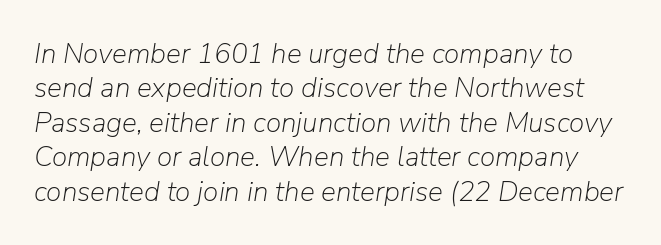
Quick note: italic. Underlining? Definitely not there. Weight: in the light-to-regular range. Default kerning and tracking; the words read as compact shapes.
